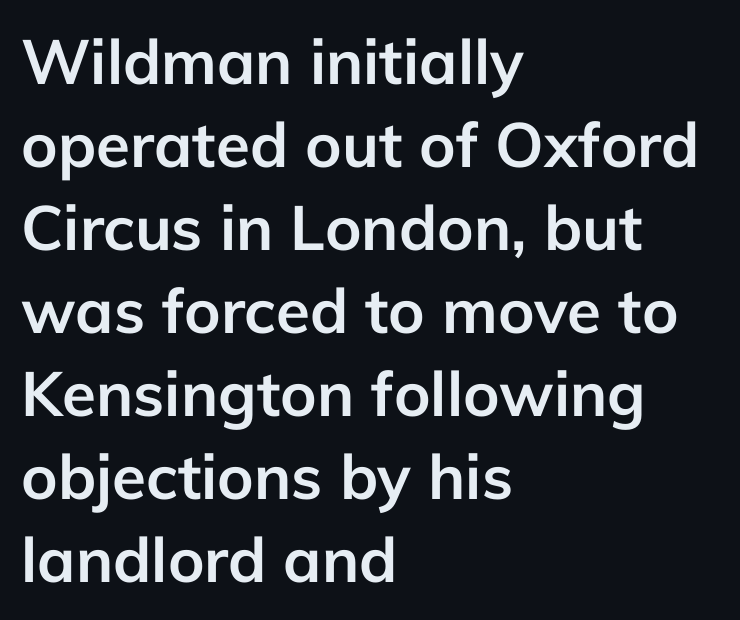
The leading is moderate, giving the passage an even texture. The letters stand straight up with perfectly vertical stems. Reading down the block, your eye returns to a fixed left position each line. You can tell from the bare stems that sans-serif type was used. Tracking here is standard; glyphs follow each other at the usual distance. No word sits above an underline.
